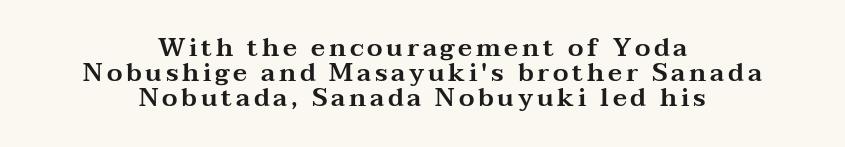
{"italic": "no", "underline": "no", "align": "center", "line_spacing": "tight", "line_spacing_ratio": 1.01, "glyph_px": 25}
